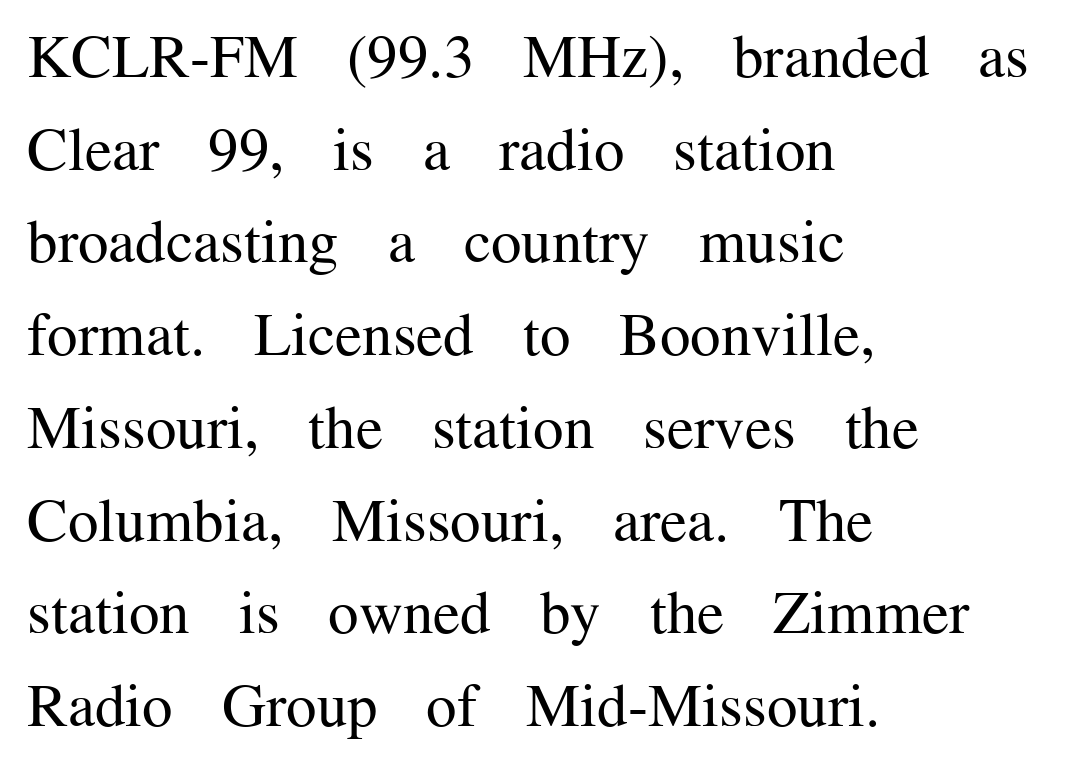
{"serif": "yes", "italic": "no", "bold": "no", "weight": "regular", "width": "normal", "stroke_contrast": "medium", "x_height": "medium", "monospaced": "no", "underline": "no", "align": "left", "line_spacing": "normal", "line_spacing_ratio": 1.52, "letter_spacing": "normal", "letter_spacing_em": 0.0, "glyph_px": 61}
